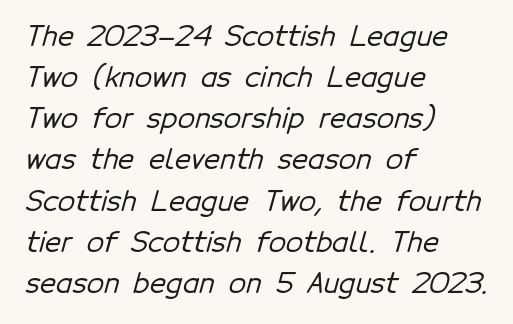
Line starts are locked; line ends wander. Looks like regular typesetting: each glyph gets only the width it needs. Spacing between characters is what you'd get straight out of the box. The rendering uses a moderate line-height, typical for paragraphs.
